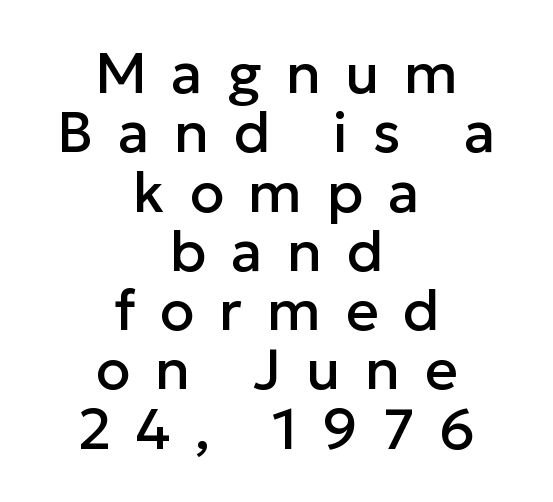
{"serif": "no", "italic": "no", "width": "normal", "stroke_contrast": "low", "x_height": "medium", "monospaced": "no", "underline": "no", "align": "center", "line_spacing": "tight", "line_spacing_ratio": 1.04, "letter_spacing": "wide", "letter_spacing_em": 0.43, "glyph_px": 57}
